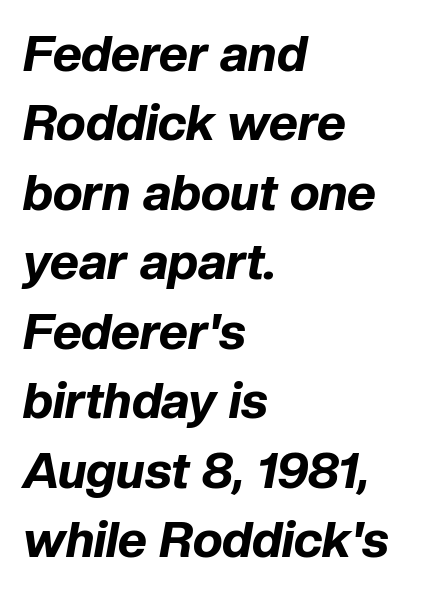
Line starts are locked; line ends wander. The characters look thick and weighty, a clear bold. The glyphs look as if they've been sheared to an angle. Observe the ordinary spacing: letters are neighbours, not strangers. Beneath every word, the page is bare.
